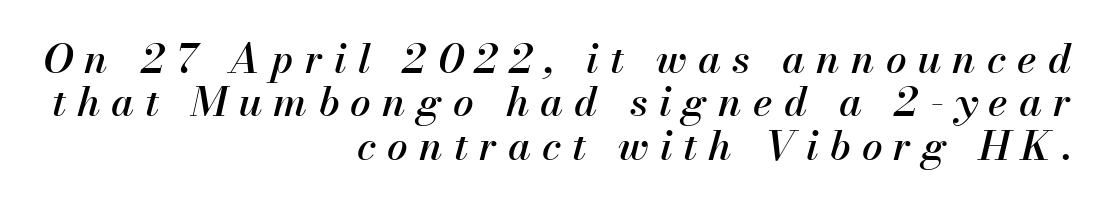
The image shows 41 px text type, italic (leaning right); set right-aligned, tight line spacing (1.06x), unusually wide letter spacing (+0.27 em), not underlined; medium stroke contrast and a small x-height.
